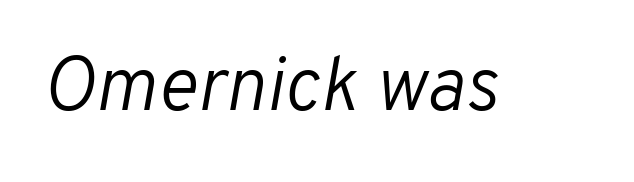
Q: Is the text bold? A: No.
Q: Is the text italic (slanted)? A: Yes, it leans right by about 10 degrees.
Q: Is the text underlined? A: No.
Q: Is the spacing between letters normal or unusually wide? A: Normal.
Q: Width (condensed, normal, or wide)? A: Normal.
Q: Stroke contrast? A: Low.
Q: x-height? A: Medium.
Q: Monospaced? A: No.
